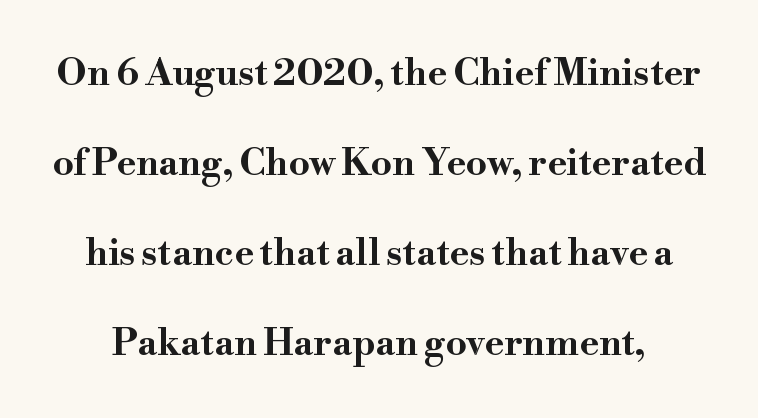
{"serif": "yes", "italic": "no", "bold": "yes", "weight": "bold", "width": "wide", "stroke_contrast": "high", "x_height": "small", "monospaced": "no", "underline": "no", "line_spacing": "loose", "line_spacing_ratio": 2.43, "letter_spacing": "normal", "letter_spacing_em": 0.0, "glyph_px": 37}
